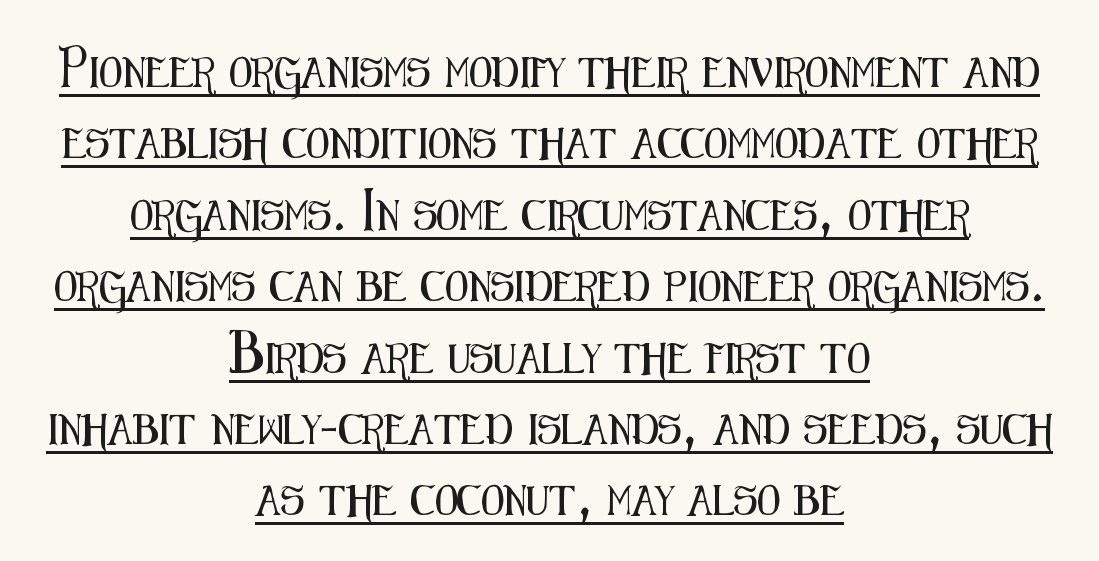
In CSS terms this would be text-align: center. Students, note that the glyphs here touch the page at normal intervals. Quick note: interline space is abundant.
